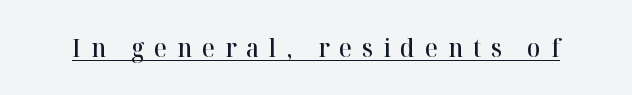
The image shows 25 px text type, upright; set unusually wide letter spacing (+0.4 em), underlined.
